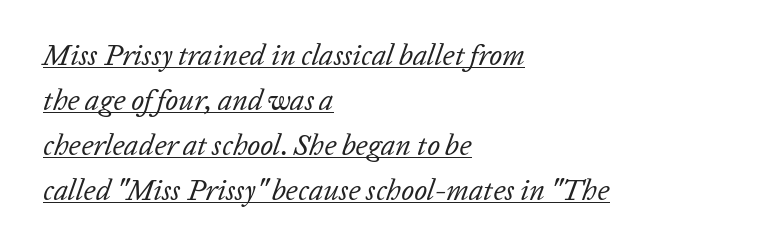
The image shows 29 px regular-weight type, italic (leaning right); set left-aligned, normal line spacing (1.55x), normal letter spacing, underlined; low stroke contrast and a medium x-height.
